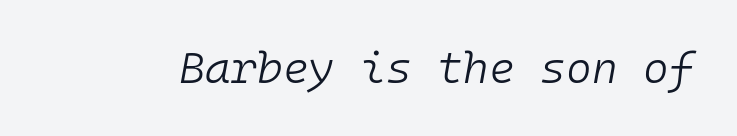
{"italic": "yes", "lean": "right", "slant_degrees": 10, "bold": "no", "weight": "light", "width": "normal", "stroke_contrast": "low", "x_height": "medium", "monospaced": "yes", "underline": "no", "letter_spacing": "normal", "letter_spacing_em": 0.0, "glyph_px": 44}
